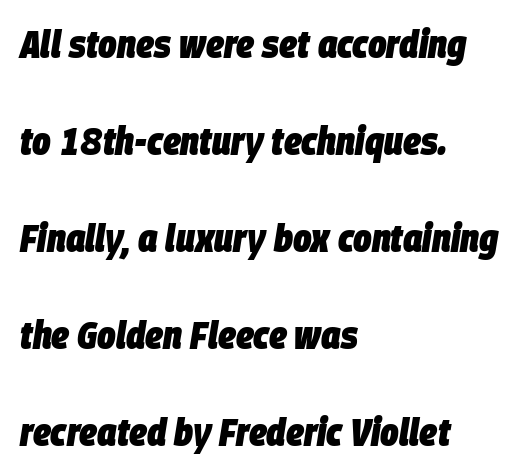
{"italic": "yes", "lean": "right", "slant_degrees": 9, "bold": "yes", "weight": "heavy", "width": "condensed", "stroke_contrast": "low", "x_height": "large", "monospaced": "no", "underline": "no", "align": "left", "line_spacing": "loose", "line_spacing_ratio": 2.49, "letter_spacing": "normal", "letter_spacing_em": 0.0, "glyph_px": 39}
